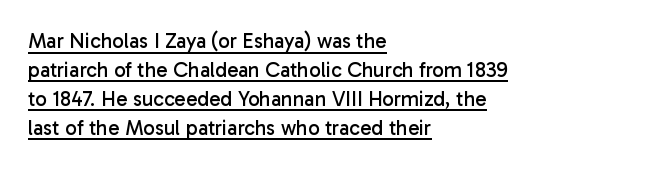
The image shows 21 px text type, upright; set left-aligned, normal line spacing (1.38x), normal letter spacing, underlined.
